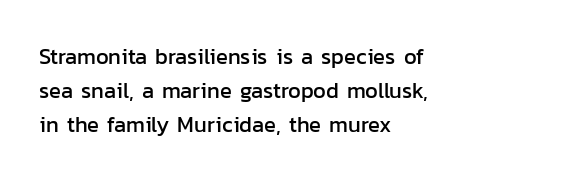
Q: Is the text italic (slanted)? A: No, it is upright.
Q: Is the text underlined? A: No.
Q: How is the paragraph aligned? A: Left-aligned.
Q: Is the spacing between letters normal or unusually wide? A: Normal.
Q: Is the spacing between lines tight, normal or loose? A: Normal.
